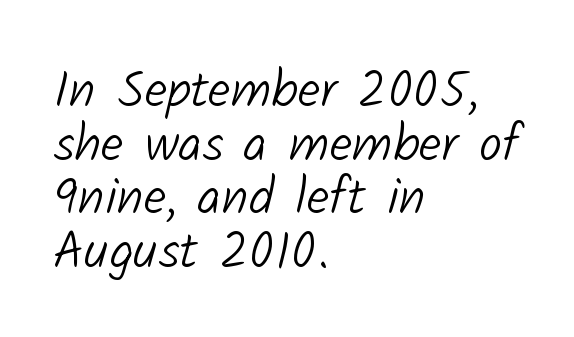
{"serif": "no", "bold": "no", "weight": "light", "width": "normal", "stroke_contrast": "low", "x_height": "medium", "monospaced": "no", "underline": "no", "align": "left", "line_spacing": "tight", "line_spacing_ratio": 1.03, "letter_spacing": "normal", "letter_spacing_em": 0.0, "glyph_px": 52}
